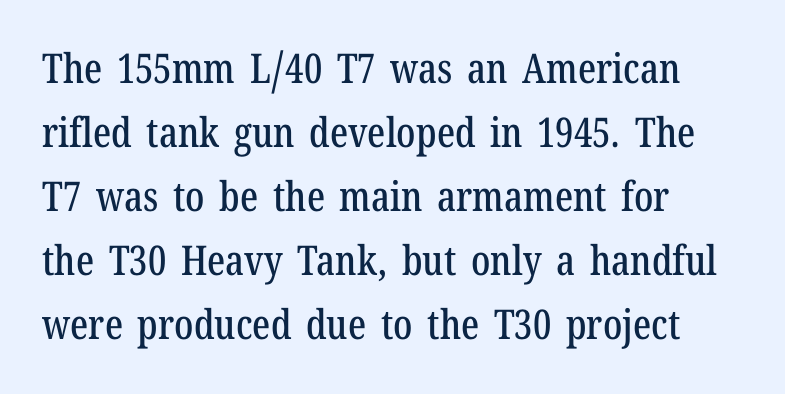
Q: Is the text italic (slanted)? A: No, it is upright.
Q: Is the typeface a serif or a sans-serif typeface? A: Serif.
Q: Is the text underlined? A: No.
Q: How is the paragraph aligned? A: Left-aligned.
Q: Is the spacing between letters normal or unusually wide? A: Normal.
Q: Is the spacing between lines tight, normal or loose? A: Normal.
Q: Width (condensed, normal, or wide)? A: Condensed.
Q: Stroke contrast? A: Low.
Q: x-height? A: Medium.
Q: Monospaced? A: No.
